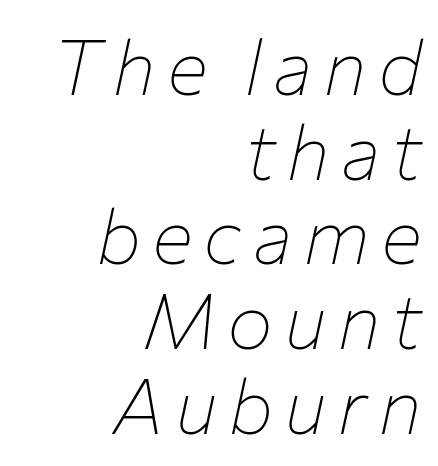
Note the varied advance widths — an 'i' is clearly narrower than an 'm'. Nothing heavy about these letters — not bold at all. The font's italic variant was chosen for this text. You could barely slide anything between these rows. Underline: absent. All the whitespace from short lines collects on the left.
